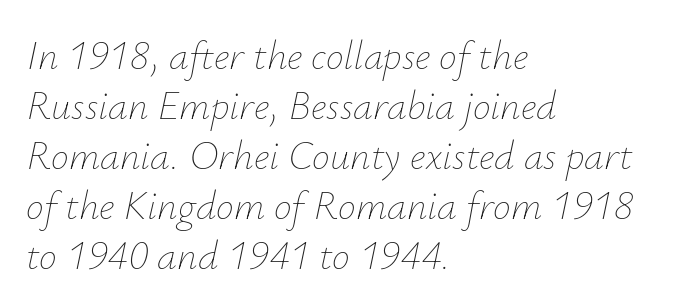
Q: Is the text bold? A: No.
Q: Is the text italic (slanted)? A: Yes, it leans right by about 12 degrees.
Q: Is the text underlined? A: No.
Q: How is the paragraph aligned? A: Left-aligned.
Q: Is the spacing between letters normal or unusually wide? A: Normal.
Q: Is the spacing between lines tight, normal or loose? A: Normal.
Q: Width (condensed, normal, or wide)? A: Normal.
Q: Stroke contrast? A: Low.
Q: x-height? A: Small.
Q: Monospaced? A: No.
